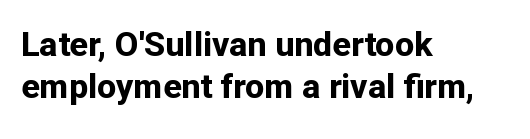
Q: Is the text bold? A: Yes.
Q: Is the text italic (slanted)? A: No, it is upright.
Q: Is the typeface a serif or a sans-serif typeface? A: Sans-serif.
Q: Is the text underlined? A: No.
Q: How is the paragraph aligned? A: Left-aligned.
Q: Is the spacing between letters normal or unusually wide? A: Normal.
Q: Width (condensed, normal, or wide)? A: Normal.
Q: Stroke contrast? A: Low.
Q: x-height? A: Medium.
Q: Monospaced? A: No.
